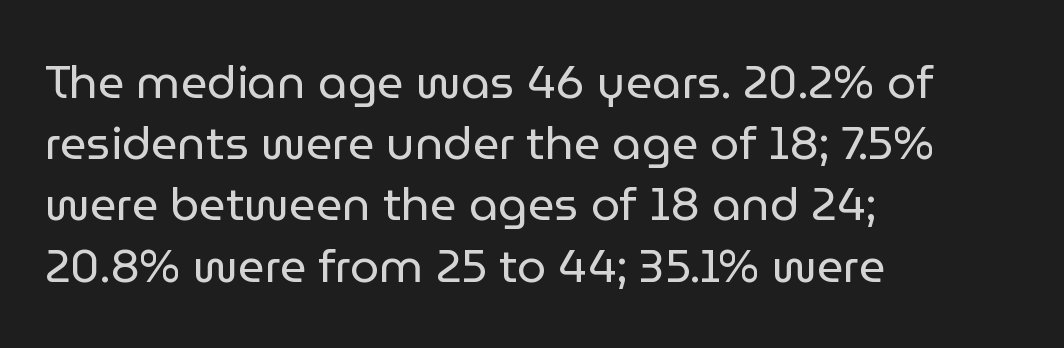
It's the straight-up-and-down kind of type. The glyphs are unaccompanied by any horizontal stroke below them. Inter-character spacing is left at the font's built-in metrics. Horizontally, the lines are justified to the leading edge only.
